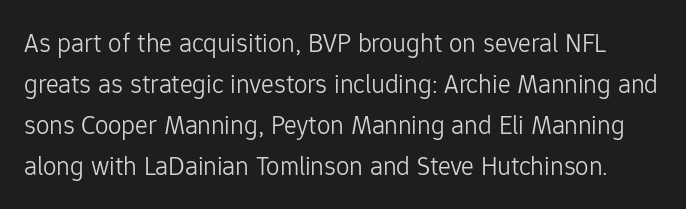
Q: Is the text bold? A: No.
Q: Is the text italic (slanted)? A: No, it is upright.
Q: Is the text underlined? A: No.
Q: Is the spacing between letters normal or unusually wide? A: Normal.
Q: Is the spacing between lines tight, normal or loose? A: Normal.
